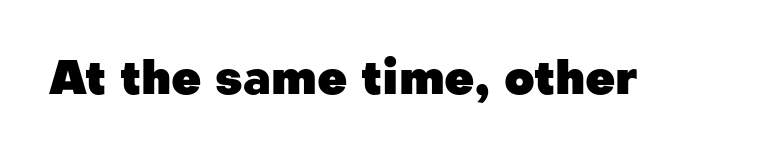
The image shows 47 px heavy sans-serif type, upright; set normal letter spacing, not underlined; low stroke contrast and a medium x-height.
